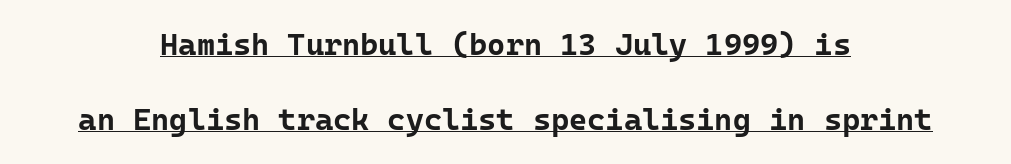
{"serif": "no", "italic": "no", "bold": "yes", "weight": "bold", "width": "normal", "stroke_contrast": "low", "x_height": "medium", "monospaced": "yes", "underline": "yes", "align": "center", "line_spacing": "loose", "line_spacing_ratio": 2.41, "letter_spacing": "normal", "letter_spacing_em": 0.0, "glyph_px": 31}
